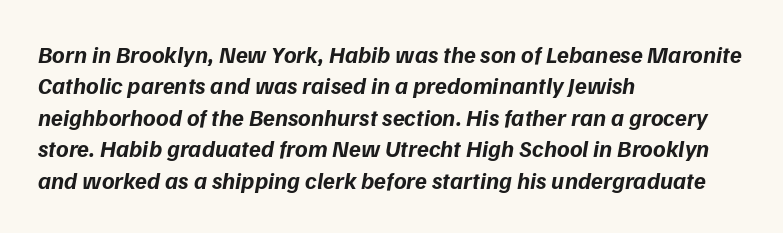
Q: Is the text bold? A: Yes.
Q: Is the text italic (slanted)? A: Yes, it leans right by about 9 degrees.
Q: Is the text underlined? A: No.
Q: How is the paragraph aligned? A: Left-aligned.
Q: Is the spacing between letters normal or unusually wide? A: Normal.
Q: Is the spacing between lines tight, normal or loose? A: Normal.
